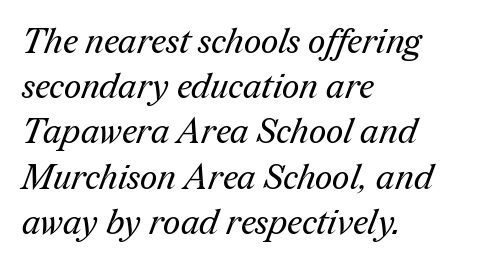
This block has exactly the height ordinary leading produces. Note the varied advance widths — an 'i' is clearly narrower than an 'm'. The type family on display is of the serif kind. The passage shown is not underscored anywhere. Caption: face not bold, strokes unweighted. Caption: standard tracking, unaltered.
